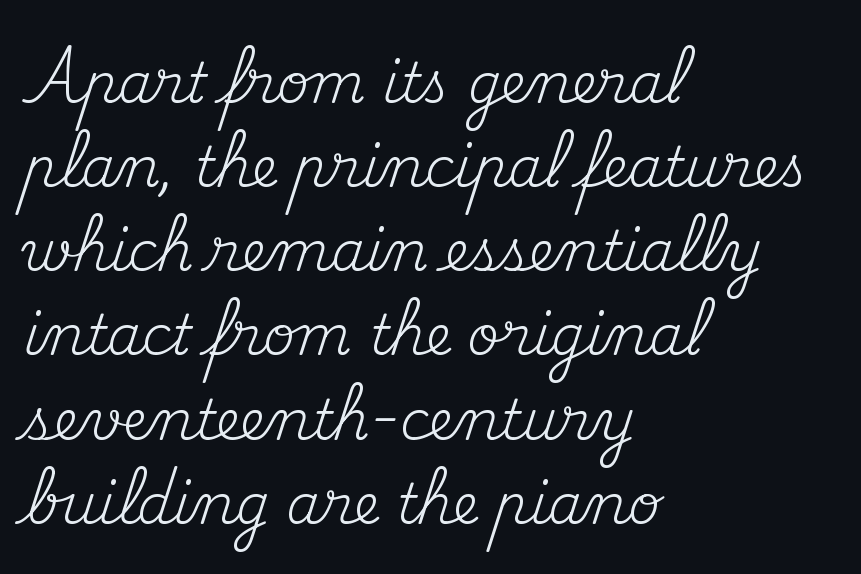
The passage shown stacks its lines at a standard gap. Teacher's note: observe the even left margin — that is flush-left alignment. No heavy texture on the line: the type isn't bold. There is no visible air inserted between adjacent glyphs. A typesetter would call this proportional, since set widths differ per character.
